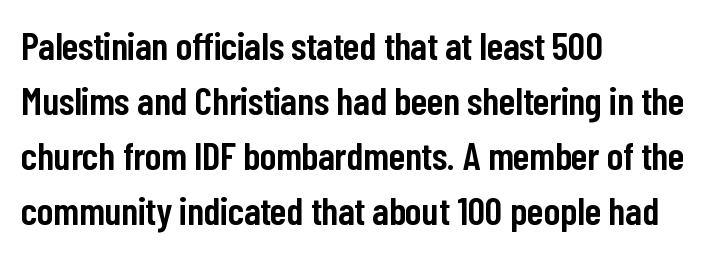
Q: Is the text bold? A: Semi-bold.
Q: Is the text italic (slanted)? A: No, it is upright.
Q: Is the typeface a serif or a sans-serif typeface? A: Sans-serif.
Q: Is the text underlined? A: No.
Q: How is the paragraph aligned? A: Left-aligned.
Q: Is the spacing between letters normal or unusually wide? A: Normal.
Q: Is the spacing between lines tight, normal or loose? A: Normal.
Q: Width (condensed, normal, or wide)? A: Condensed.
Q: Stroke contrast? A: Low.
Q: x-height? A: Medium.
Q: Monospaced? A: No.
